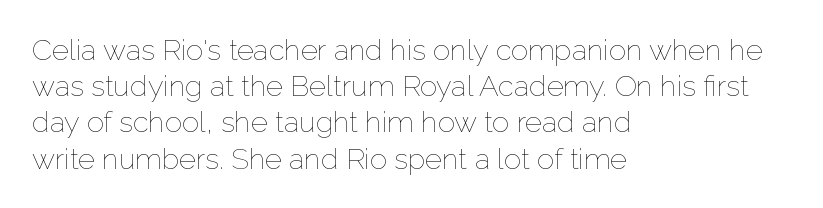
{"italic": "no", "bold": "no", "weight": "thin", "width": "normal", "stroke_contrast": "low", "x_height": "medium", "monospaced": "no", "underline": "no", "align": "left", "line_spacing": "normal", "line_spacing_ratio": 1.25, "letter_spacing": "normal", "letter_spacing_em": 0.0, "glyph_px": 29}
